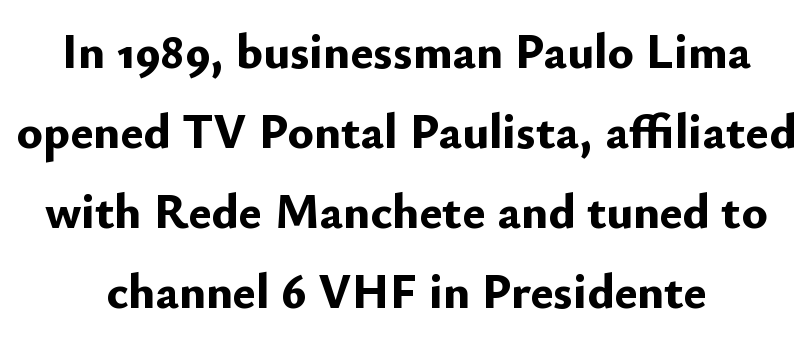
Teacher's note: observe the equal gaps on both sides — that is centered alignment. This sample has the flowing, uneven cadence of proportional lettering. The rendering keeps characters at their native spacing. This is heavy type, rendered in bold.
